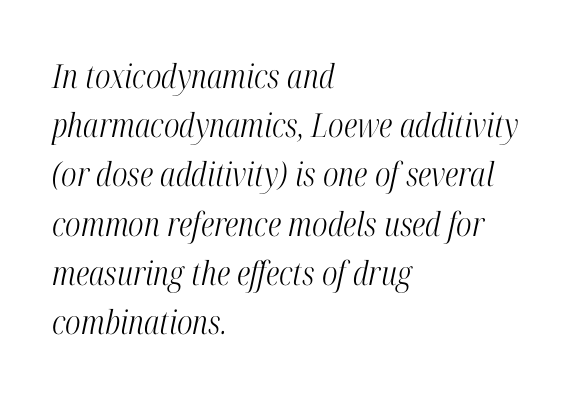
The image shows 33 px light, condensed serif type, italic (leaning right); set left-aligned, normal line spacing (1.49x), normal letter spacing, not underlined; high stroke contrast and a medium x-height.
